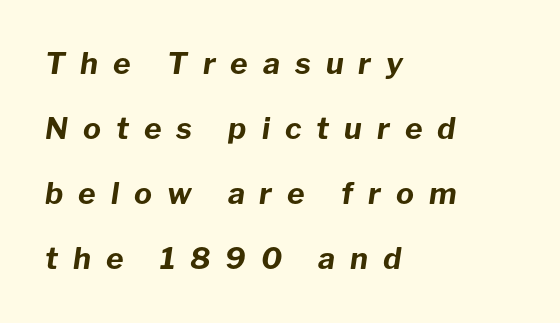
Reading down the column, the eye jumps a long way to each next line. The letters advance in unequal steps, a hallmark of proportional type. Weight: bold. It's the slanting kind of type. Leftover space on each line is placed entirely after the last word. The glyphs are unaccompanied by any horizontal stroke below them.
